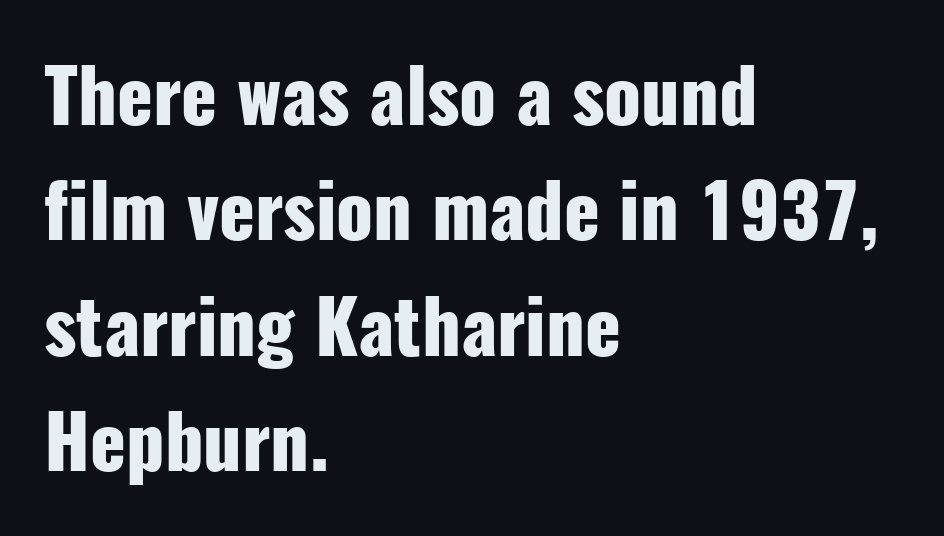
{"serif": "no", "italic": "no", "bold": "yes", "weight": "heavy", "width": "condensed", "stroke_contrast": "low", "x_height": "medium", "monospaced": "no", "underline": "no", "align": "left", "line_spacing": "normal", "line_spacing_ratio": 1.56, "letter_spacing": "normal", "letter_spacing_em": 0.0, "glyph_px": 74}
